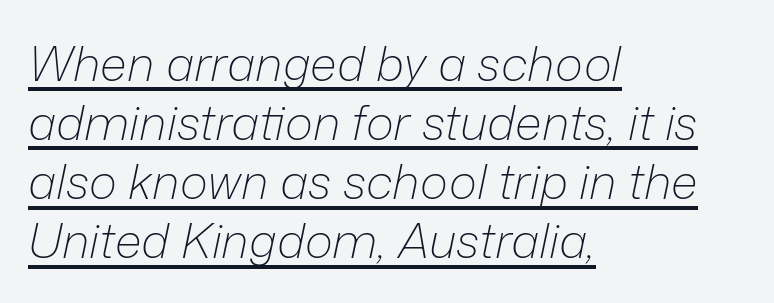
Q: Is the text bold? A: No.
Q: Is the text italic (slanted)? A: Yes, it leans right by about 12 degrees.
Q: Is the text underlined? A: Yes.
Q: How is the paragraph aligned? A: Left-aligned.
Q: Is the spacing between letters normal or unusually wide? A: Normal.
Q: Width (condensed, normal, or wide)? A: Normal.
Q: Stroke contrast? A: Low.
Q: x-height? A: Medium.
Q: Monospaced? A: No.
